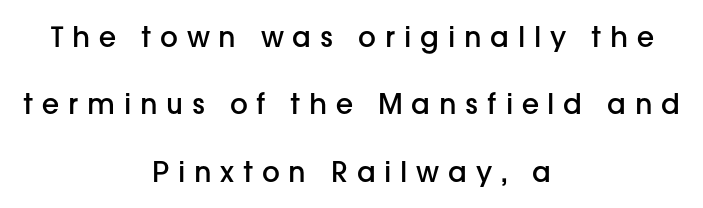
Q: Is the text bold? A: Semi-bold.
Q: Is the text italic (slanted)? A: No, it is upright.
Q: Is the typeface a serif or a sans-serif typeface? A: Sans-serif.
Q: Is the text underlined? A: No.
Q: How is the paragraph aligned? A: Centered.
Q: Is the spacing between letters normal or unusually wide? A: Unusually wide.
Q: Is the spacing between lines tight, normal or loose? A: Loose.
Q: Width (condensed, normal, or wide)? A: Normal.
Q: Stroke contrast? A: Low.
Q: x-height? A: Medium.
Q: Monospaced? A: No.
